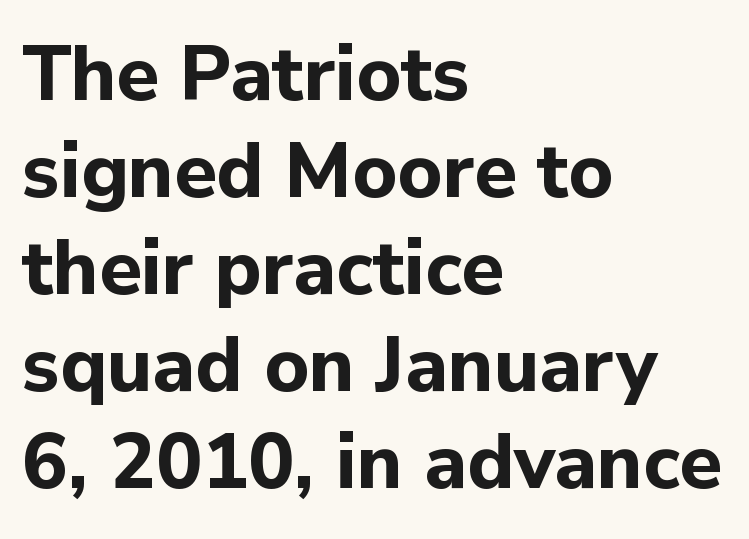
{"serif": "no", "italic": "no", "bold": "yes", "weight": "bold", "width": "normal", "stroke_contrast": "low", "x_height": "medium", "monospaced": "no", "underline": "no", "align": "left", "line_spacing": "normal", "line_spacing_ratio": 1.26, "letter_spacing": "normal", "letter_spacing_em": 0.0, "glyph_px": 77}
